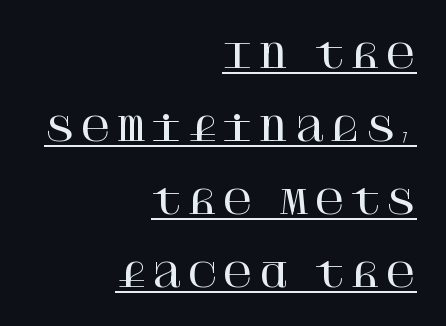
Q: Is the text italic (slanted)? A: No, it is upright.
Q: Is the typeface a serif or a sans-serif typeface? A: Serif.
Q: Is the text underlined? A: Yes.
Q: How is the paragraph aligned? A: Right-aligned.
Q: Is the spacing between lines tight, normal or loose? A: Loose.
Q: Width (condensed, normal, or wide)? A: Normal.
Q: Stroke contrast? A: High.
Q: x-height? A: Large.
